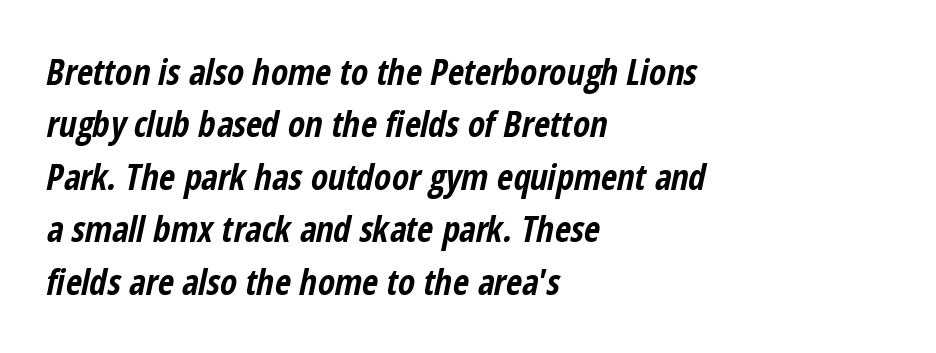
The image shows 35 px bold, condensed type, italic (leaning right); set left-aligned, normal line spacing (1.5x), normal letter spacing, not underlined; low stroke contrast and a medium x-height.
